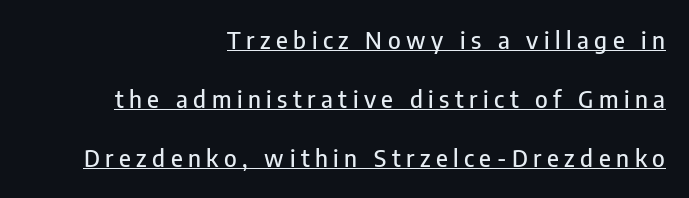
{"italic": "no", "underline": "yes", "align": "right", "line_spacing": "loose", "line_spacing_ratio": 2.46, "letter_spacing": "wide", "letter_spacing_em": 0.23, "glyph_px": 24}
